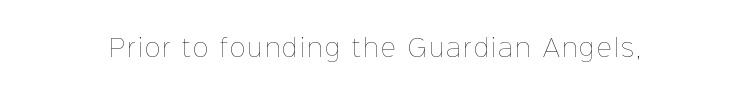
{"italic": "no", "bold": "no", "underline": "no", "glyph_px": 23}
